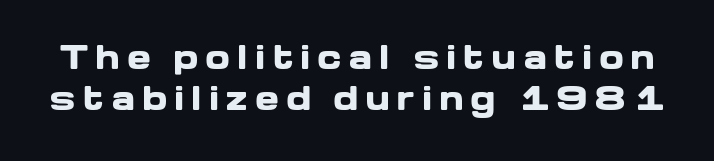
The image shows 32 px heavy, wide sans-serif type, upright; set normal line spacing (1.27x), unusually wide letter spacing (+0.2 em), not underlined; low stroke contrast and a medium x-height.
